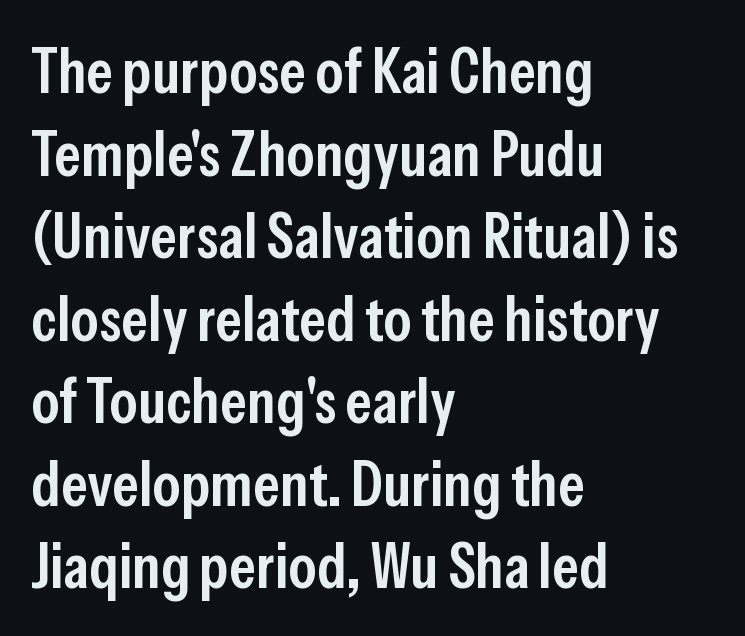
Q: Is the text bold? A: Semi-bold.
Q: Is the text italic (slanted)? A: No, it is upright.
Q: Is the typeface a serif or a sans-serif typeface? A: Sans-serif.
Q: Is the text underlined? A: No.
Q: How is the paragraph aligned? A: Left-aligned.
Q: Is the spacing between letters normal or unusually wide? A: Normal.
Q: Is the spacing between lines tight, normal or loose? A: Normal.
Q: Width (condensed, normal, or wide)? A: Condensed.
Q: Stroke contrast? A: Low.
Q: x-height? A: Medium.
Q: Monospaced? A: No.
